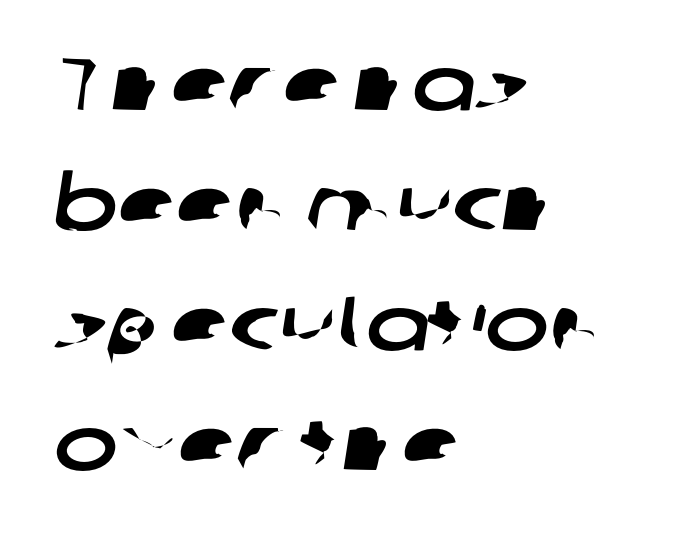
Q: Is the typeface a serif or a sans-serif typeface? A: Sans-serif.
Q: Is the text underlined? A: No.
Q: How is the paragraph aligned? A: Left-aligned.
Q: Is the spacing between letters normal or unusually wide? A: Normal.
Q: Is the spacing between lines tight, normal or loose? A: Normal.
Q: Width (condensed, normal, or wide)? A: Wide.
Q: Stroke contrast? A: Low.
Q: x-height? A: Medium.
Q: Monospaced? A: No.
